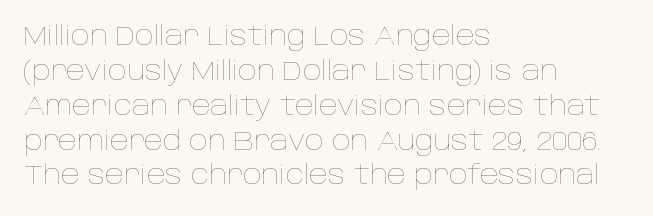
The strip under each line holds only bare page. Short note: letters normally spaced. The axis of the letterforms is exactly vertical. Line spacing here is normal. The rendering anchors every line to the left-hand side.
